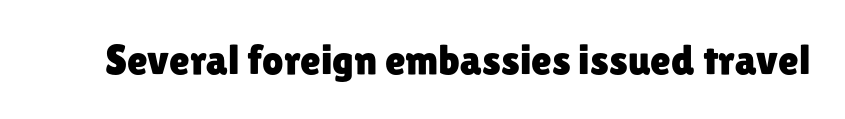
The image shows 42 px sans-serif type, upright; set normal letter spacing, not underlined; low stroke contrast and a medium x-height.
